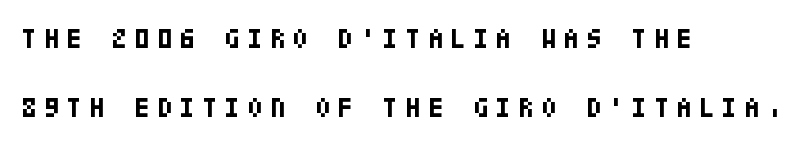
Q: Is the text bold? A: Yes.
Q: Is the text italic (slanted)? A: No, it is upright.
Q: Is the typeface a serif or a sans-serif typeface? A: Sans-serif.
Q: Is the text underlined? A: No.
Q: How is the paragraph aligned? A: Left-aligned.
Q: Is the spacing between letters normal or unusually wide? A: Unusually wide.
Q: Is the spacing between lines tight, normal or loose? A: Loose.
Q: Width (condensed, normal, or wide)? A: Condensed.
Q: Stroke contrast? A: Low.
Q: x-height? A: Large.
